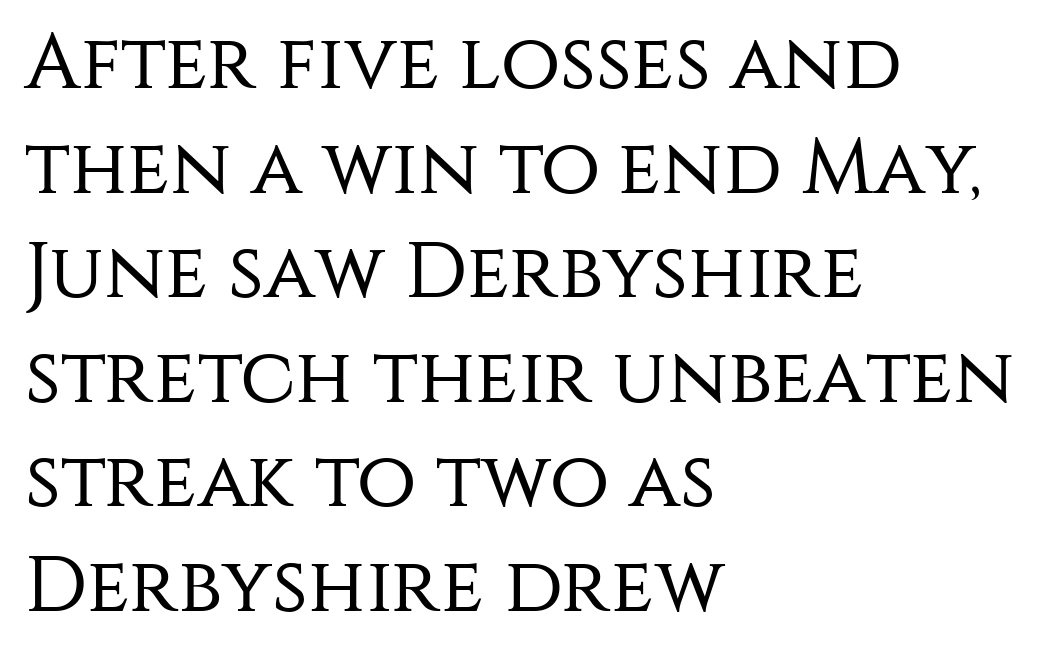
Tracking value appears to be zero — textbook default spacing. The area under the type is left untouched. Each line starts at the same left margin while the right side varies. Each letter keeps its own natural width here, so spacing adapts to shape.
